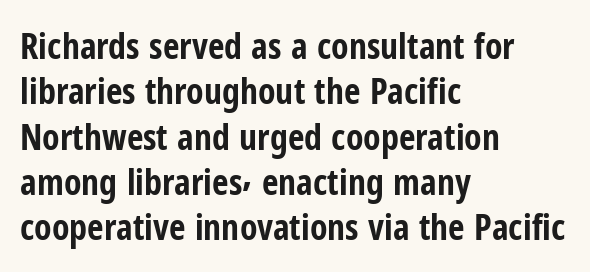
Q: Is the text bold? A: Yes.
Q: Is the text italic (slanted)? A: No, it is upright.
Q: Is the typeface a serif or a sans-serif typeface? A: Sans-serif.
Q: Is the text underlined? A: No.
Q: How is the paragraph aligned? A: Left-aligned.
Q: Is the spacing between letters normal or unusually wide? A: Normal.
Q: Is the spacing between lines tight, normal or loose? A: Normal.
Q: Width (condensed, normal, or wide)? A: Condensed.
Q: Stroke contrast? A: Low.
Q: x-height? A: Medium.
Q: Monospaced? A: No.
